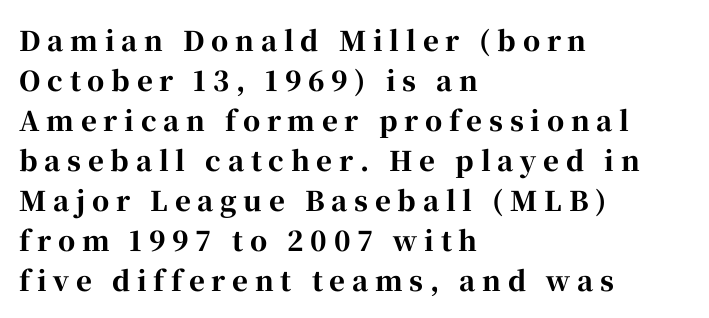
Q: Is the text bold? A: Yes.
Q: Is the text italic (slanted)? A: No, it is upright.
Q: Is the text underlined? A: No.
Q: How is the paragraph aligned? A: Left-aligned.
Q: Is the spacing between letters normal or unusually wide? A: Unusually wide.
Q: Is the spacing between lines tight, normal or loose? A: Normal.
